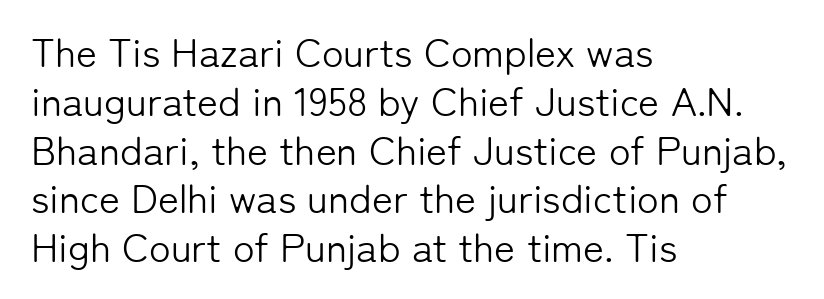
The image shows 40 px light sans-serif type, upright; set left-aligned, line spacing 1.22x, normal letter spacing, not underlined; low stroke contrast and a medium x-height.
